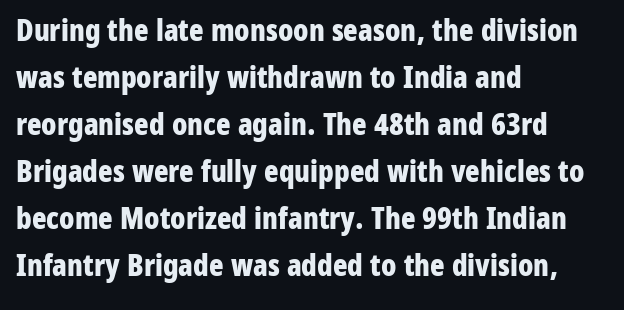
Q: Is the text bold? A: Yes.
Q: Is the text italic (slanted)? A: No, it is upright.
Q: Is the typeface a serif or a sans-serif typeface? A: Sans-serif.
Q: Is the text underlined? A: No.
Q: How is the paragraph aligned? A: Left-aligned.
Q: Is the spacing between letters normal or unusually wide? A: Normal.
Q: Is the spacing between lines tight, normal or loose? A: Normal.
Q: Width (condensed, normal, or wide)? A: Condensed.
Q: Stroke contrast? A: Low.
Q: x-height? A: Medium.
Q: Monospaced? A: No.
